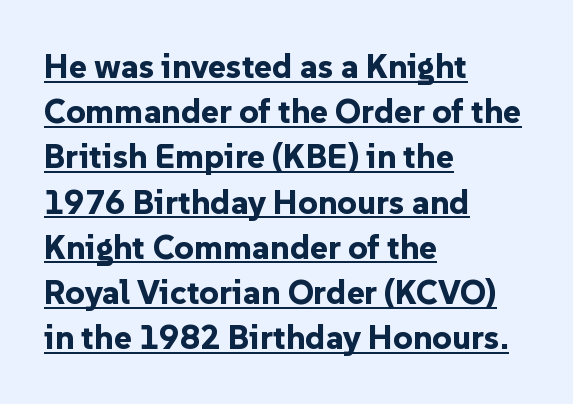
Q: Is the text bold? A: Yes.
Q: Is the text italic (slanted)? A: No, it is upright.
Q: Is the typeface a serif or a sans-serif typeface? A: Sans-serif.
Q: Is the text underlined? A: Yes.
Q: How is the paragraph aligned? A: Left-aligned.
Q: Is the spacing between letters normal or unusually wide? A: Normal.
Q: Is the spacing between lines tight, normal or loose? A: Normal.
Q: Width (condensed, normal, or wide)? A: Normal.
Q: Stroke contrast? A: Low.
Q: x-height? A: Medium.
Q: Monospaced? A: No.
